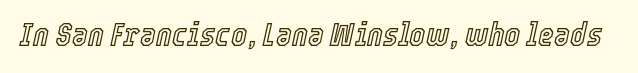
The image shows 34 px condensed type, italic (leaning right); set normal letter spacing, not underlined; a medium x-height.
